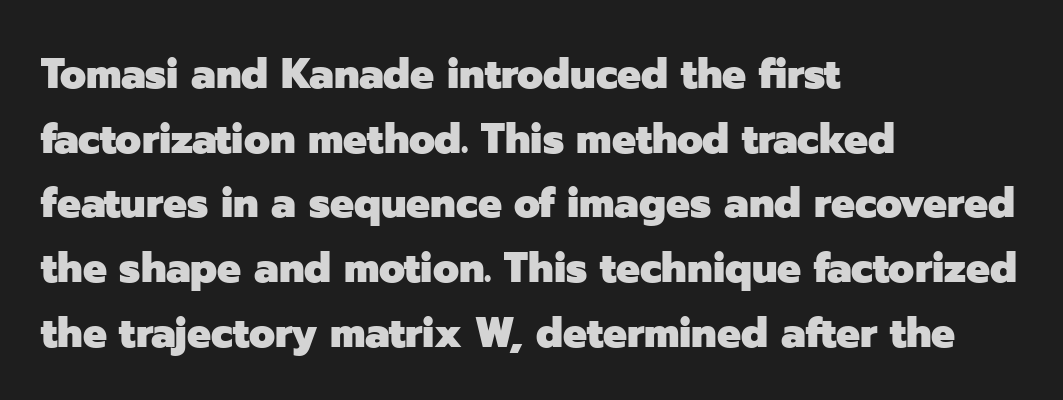
The image shows 42 px heavy sans-serif type, upright; set left-aligned, normal line spacing (1.54x), normal letter spacing, not underlined; low stroke contrast and a medium x-height.
